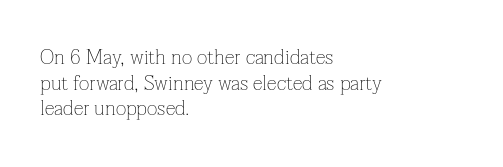
The image shows 20 px text type, upright; set left-aligned, normal line spacing (1.28x), normal letter spacing, not underlined.
